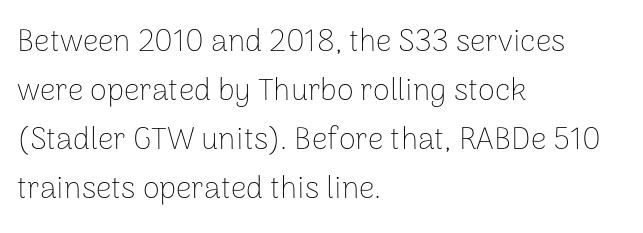
{"serif": "no", "italic": "no", "bold": "no", "weight": "thin", "width": "normal", "stroke_contrast": "low", "x_height": "medium", "monospaced": "no", "underline": "no", "align": "left", "line_spacing": "normal", "line_spacing_ratio": 1.58, "letter_spacing": "normal", "letter_spacing_em": 0.0, "glyph_px": 31}
